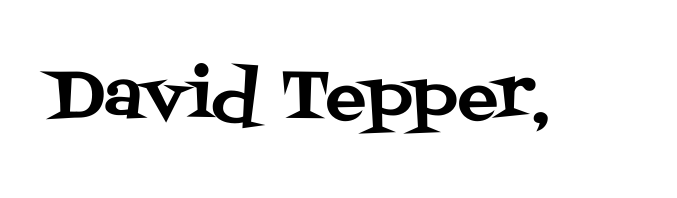
This sample uses plain, unmodified letter spacing. Beneath every word, the page is bare. Tall strokes in this sample are plumb rather than angled. Looks like regular typesetting: each glyph gets only the width it needs. Yep, those are serifs on the letters.
